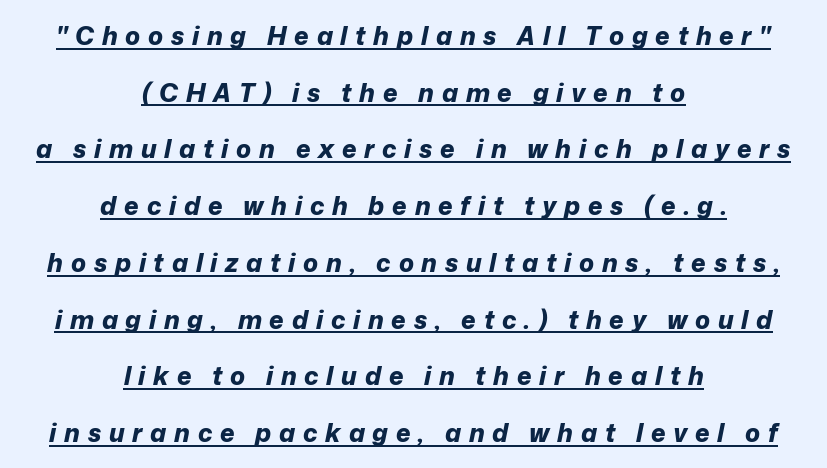
{"italic": "yes", "lean": "right", "slant_degrees": 12, "bold": "yes", "underline": "yes", "align": "center", "line_spacing": "loose", "line_spacing_ratio": 2.27, "letter_spacing": "wide", "letter_spacing_em": 0.31, "glyph_px": 25}
